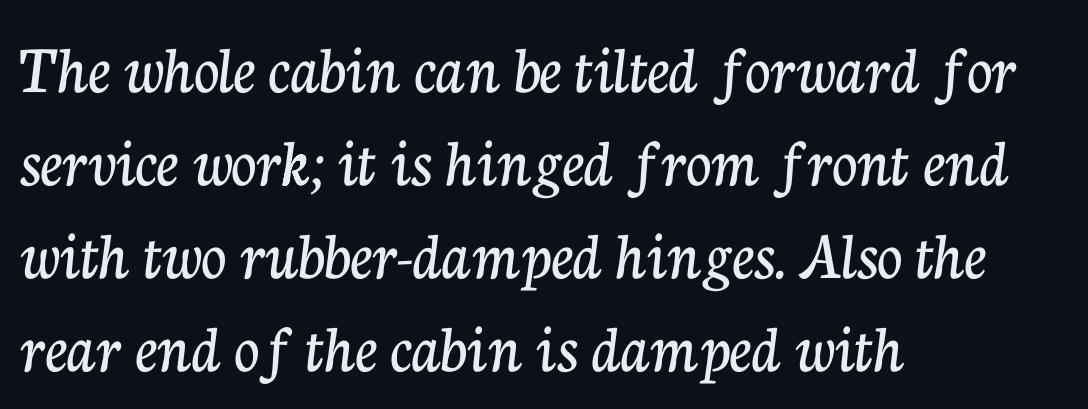
Q: Is the text italic (slanted)? A: Yes.
Q: Is the typeface a serif or a sans-serif typeface? A: Serif.
Q: Is the text underlined? A: No.
Q: How is the paragraph aligned? A: Left-aligned.
Q: Is the spacing between letters normal or unusually wide? A: Normal.
Q: Is the spacing between lines tight, normal or loose? A: Normal.
Q: Width (condensed, normal, or wide)? A: Normal.
Q: Stroke contrast? A: Low.
Q: x-height? A: Medium.
Q: Monospaced? A: No.
